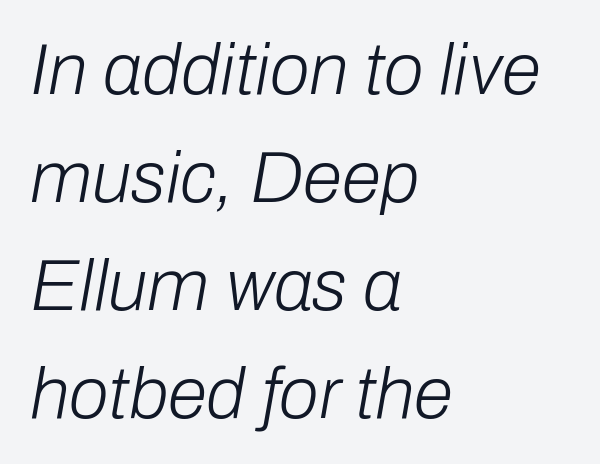
Q: Is the text bold? A: No.
Q: Is the text italic (slanted)? A: Yes, it leans right by about 10 degrees.
Q: Is the text underlined? A: No.
Q: How is the paragraph aligned? A: Left-aligned.
Q: Is the spacing between letters normal or unusually wide? A: Normal.
Q: Is the spacing between lines tight, normal or loose? A: Normal.
Q: Width (condensed, normal, or wide)? A: Normal.
Q: Stroke contrast? A: Low.
Q: x-height? A: Medium.
Q: Monospaced? A: No.
